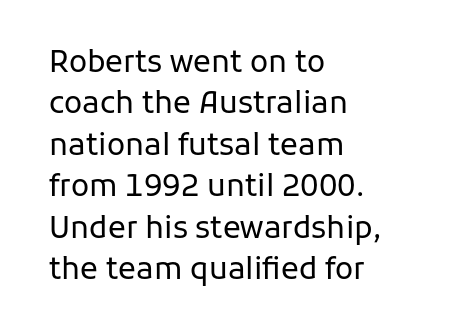
{"serif": "no", "italic": "no", "bold": "no", "weight": "regular", "width": "normal", "stroke_contrast": "low", "x_height": "medium", "monospaced": "no", "underline": "no", "align": "left", "line_spacing": "normal", "line_spacing_ratio": 1.38, "letter_spacing": "normal", "letter_spacing_em": 0.0, "glyph_px": 30}
